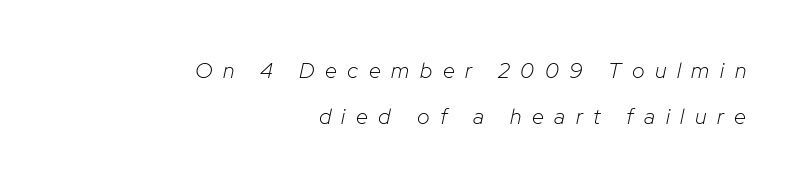
Each row of text sits above clean, open space. The paragraph shown leans on its right margin. The vertical gap from one line to the next is large. Think standard paragraph weight, or any step lighter than that. Loose tracking; the words dissolve into strings of separated letters.
